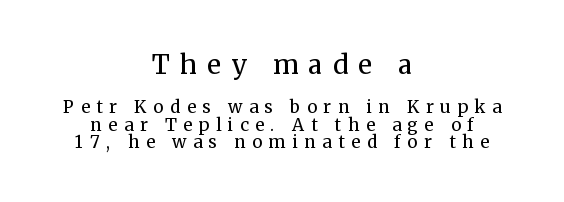
The image shows 26 px text type, upright; set centered, tight line spacing (1.04x), unusually wide letter spacing (+0.39 em), not underlined; the first (top) block is 1.53x larger.
